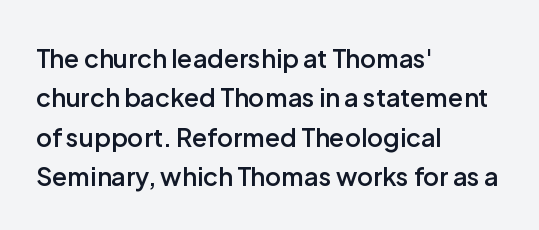
Underlining? Definitely not there. This sample uses plain, unmodified letter spacing. Is there any slant? The stems are plumb. A classic flush-left, rag-right setting is used for this passage.
